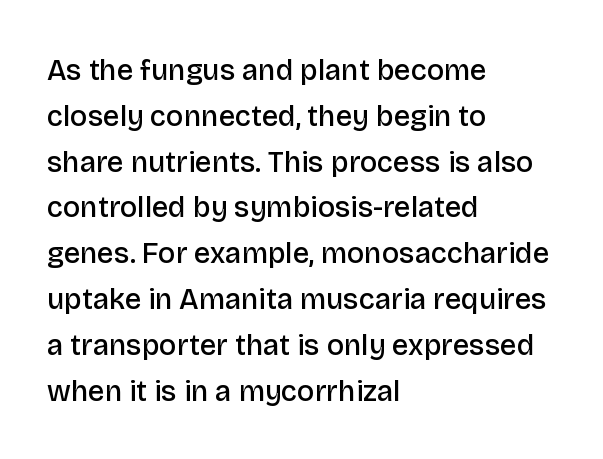
Q: Is the text bold? A: Semi-bold.
Q: Is the text italic (slanted)? A: No, it is upright.
Q: Is the typeface a serif or a sans-serif typeface? A: Sans-serif.
Q: Is the text underlined? A: No.
Q: How is the paragraph aligned? A: Left-aligned.
Q: Is the spacing between letters normal or unusually wide? A: Normal.
Q: Is the spacing between lines tight, normal or loose? A: Normal.
Q: Width (condensed, normal, or wide)? A: Normal.
Q: Stroke contrast? A: Low.
Q: x-height? A: Large.
Q: Monospaced? A: No.
